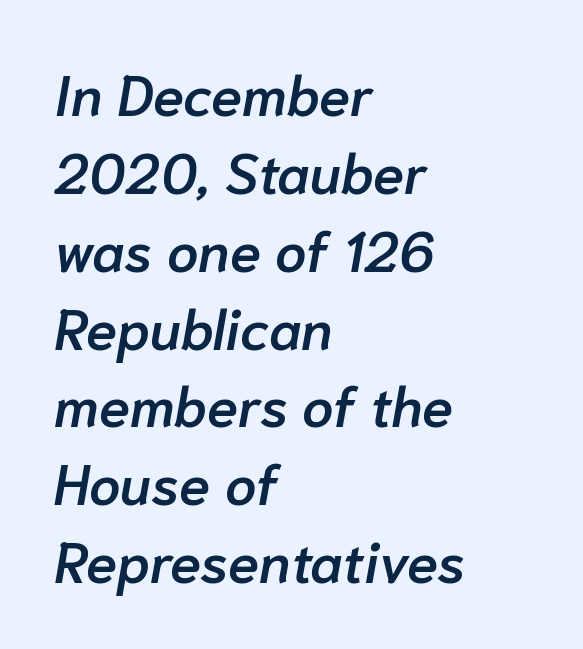
Q: Is the text bold? A: Semi-bold.
Q: Is the text italic (slanted)? A: Yes, it leans right by about 10 degrees.
Q: Is the text underlined? A: No.
Q: How is the paragraph aligned? A: Left-aligned.
Q: Is the spacing between letters normal or unusually wide? A: Normal.
Q: Is the spacing between lines tight, normal or loose? A: Normal.
Q: Width (condensed, normal, or wide)? A: Normal.
Q: Stroke contrast? A: Low.
Q: x-height? A: Medium.
Q: Monospaced? A: No.
